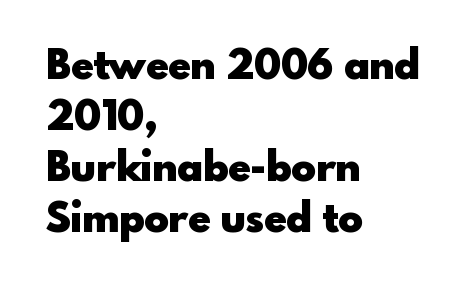
The image shows 41 px heavy sans-serif type, upright; set left-aligned, line spacing 1.24x, normal letter spacing, not underlined; a small x-height.
